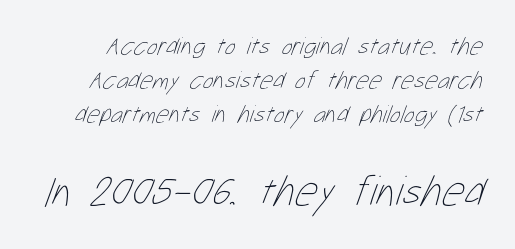
Q: Is the text bold? A: No.
Q: Is the text underlined? A: No.
Q: Is the spacing between letters normal or unusually wide? A: Normal.
Q: Is the spacing between lines tight, normal or loose? A: Normal.
Q: Which block of text is set in a larger size, the first (top) or the second (bottom)? A: The second (bottom) one.
Q: Width (condensed, normal, or wide)? A: Condensed.
Q: Stroke contrast? A: Low.
Q: x-height? A: Medium.
Q: Monospaced? A: No.
